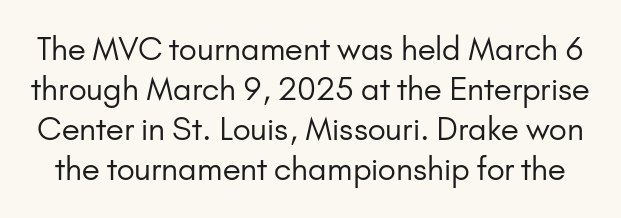
Q: Is the text bold? A: No.
Q: Is the text italic (slanted)? A: No, it is upright.
Q: Is the typeface a serif or a sans-serif typeface? A: Sans-serif.
Q: Is the text underlined? A: No.
Q: Is the spacing between letters normal or unusually wide? A: Normal.
Q: Is the spacing between lines tight, normal or loose? A: Normal.
Q: Width (condensed, normal, or wide)? A: Normal.
Q: Stroke contrast? A: Low.
Q: x-height? A: Small.
Q: Monospaced? A: No.
